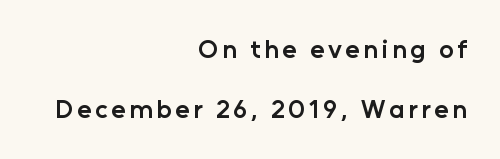
Each line ends at the same right margin while the left side varies. Descender tails drop into unmarked territory. Airy leading. Posture: straight, roman, zero tilt.
